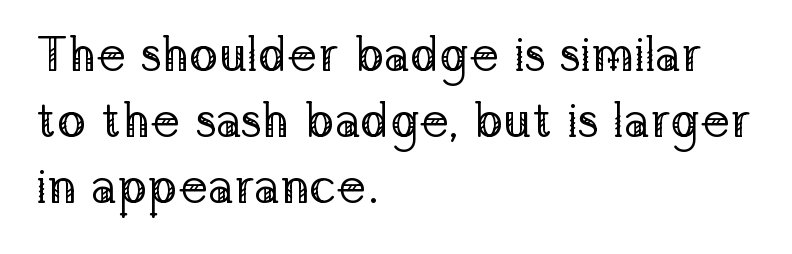
{"serif": "yes", "italic": "no", "bold": "no", "weight": "regular", "width": "normal", "stroke_contrast": "low", "x_height": "medium", "monospaced": "no", "underline": "no", "align": "left", "line_spacing": "normal", "line_spacing_ratio": 1.37, "letter_spacing": "normal", "letter_spacing_em": 0.0, "glyph_px": 48}
